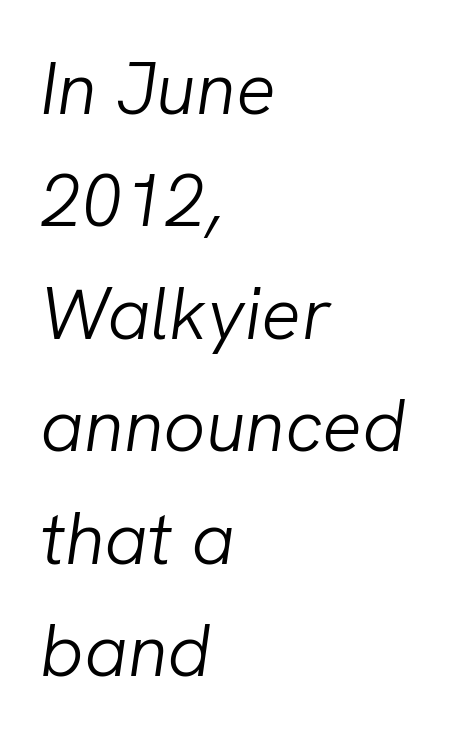
Layout note: lines flush left. Short note: letters normally spaced. Regular leading. Stems here are at most as thick as an everyday book face. Spacing verdict: proportional, widths tailored to each character.
